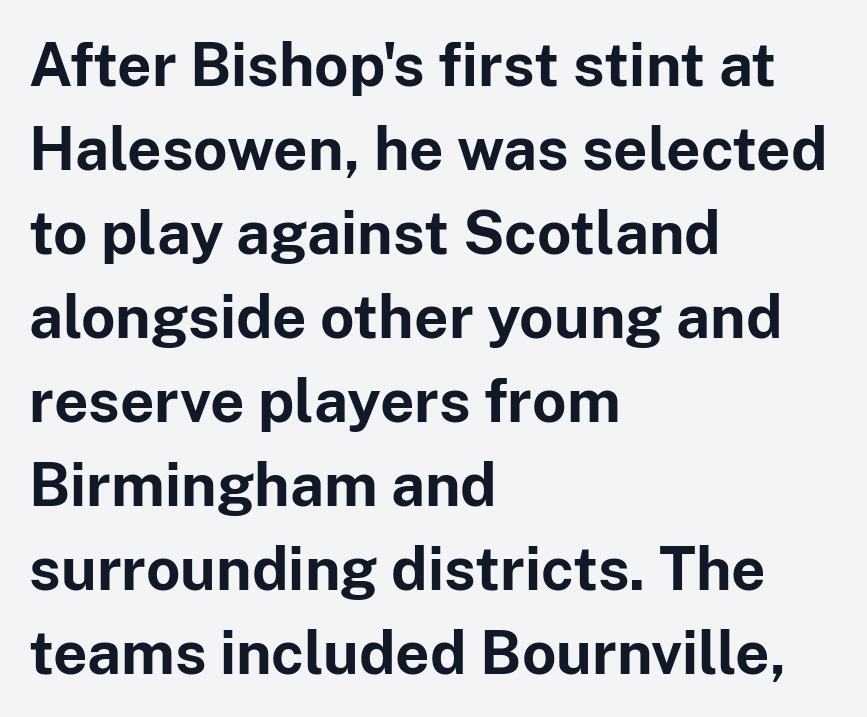
The image shows 60 px bold sans-serif type, upright; set left-aligned, normal line spacing (1.4x), normal letter spacing, not underlined; low stroke contrast and a medium x-height.
